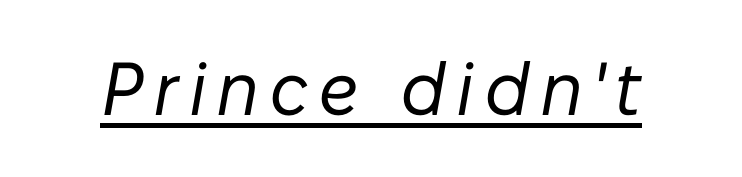
The image shows 75 px regular-weight type, italic (leaning right); set underlined; low stroke contrast and a medium x-height.
